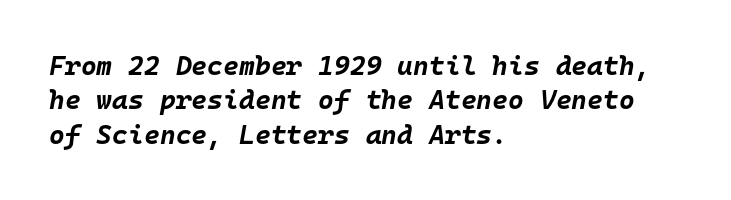
The strokes are fattened all the way to bold. Nobody drew a line under any word here. The typesetter chose a ragged-right arrangement here. Is there much room between lines? A standard amount, neither cramped nor airy.
